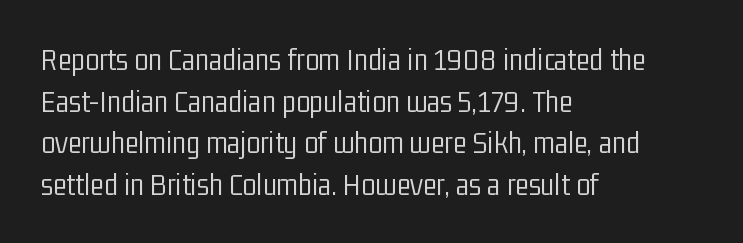
Vertical stems look standard width or narrower in stroke. Check where the strokes stop: nothing finishes them off — pure sans. Underline: absent. Whoever set this chose a conventional vertical rhythm. The passage shown is typed in a proportional face where columns would drift. Standard letterfit; no display-style spreading of the glyphs.
